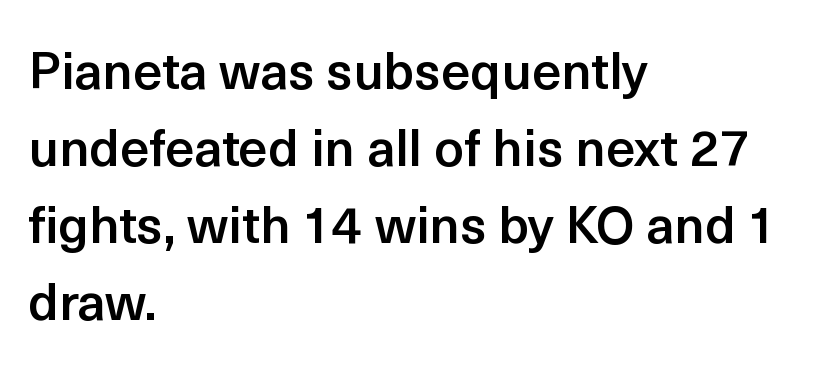
The image shows 52 px semibold sans-serif type, upright; set left-aligned, normal line spacing (1.48x), normal letter spacing, not underlined; a medium x-height.
